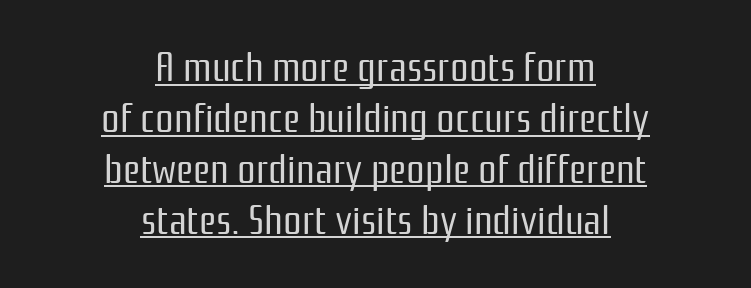
Q: Is the text bold? A: No.
Q: Is the text italic (slanted)? A: No, it is upright.
Q: Is the typeface a serif or a sans-serif typeface? A: Sans-serif.
Q: Is the text underlined? A: Yes.
Q: How is the paragraph aligned? A: Centered.
Q: Is the spacing between letters normal or unusually wide? A: Normal.
Q: Width (condensed, normal, or wide)? A: Condensed.
Q: Stroke contrast? A: Low.
Q: x-height? A: Medium.
Q: Monospaced? A: No.
